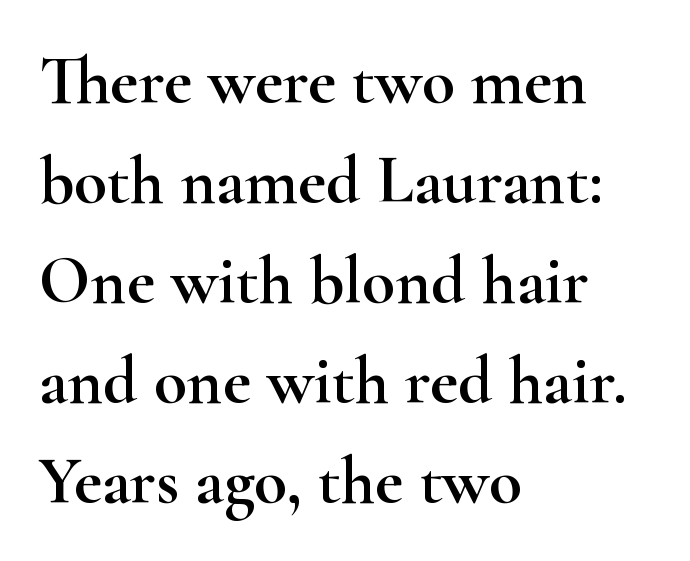
Leading matches the norm, producing a regular column. Each row of text sits above clean, open space. Casual observation: everything's shoved over to the left. Think of a printed novel: that variable character pitch is what you see here. Posture: vertical.
